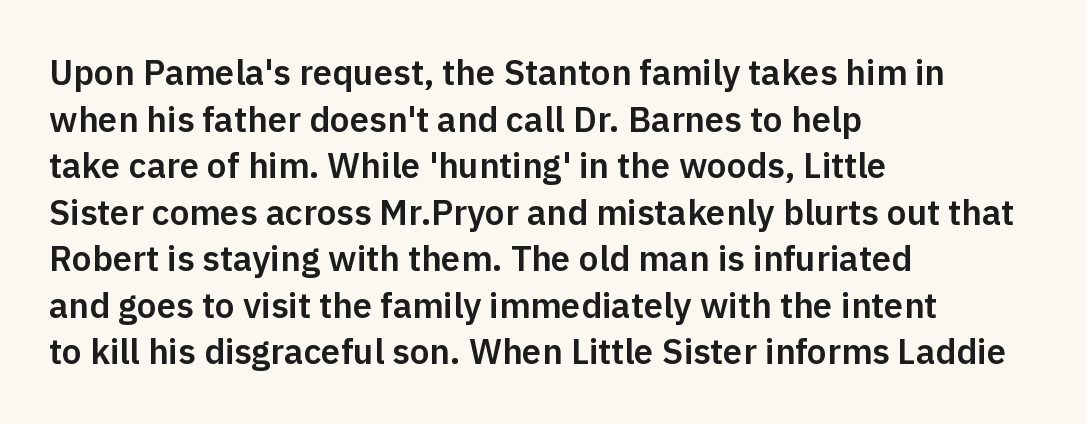
The image shows 35 px sans-serif type, upright; set left-aligned, normal line spacing (1.33x), normal letter spacing, not underlined; low stroke contrast and a medium x-height.
